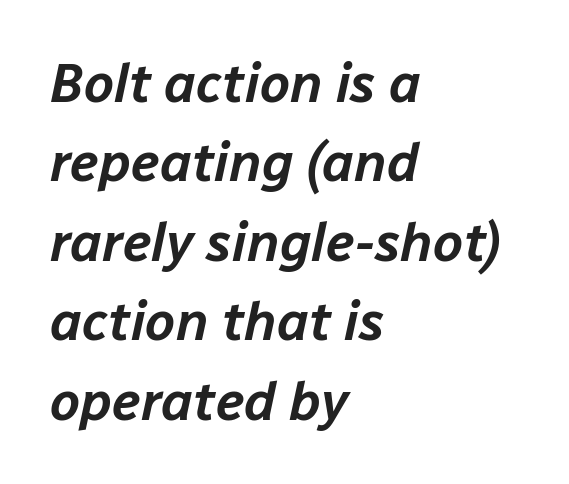
Short note: letters normally spaced. Line spacing here is normal. Looks like regular typesetting: each glyph gets only the width it needs. Slant detected: the letters are inclined.
